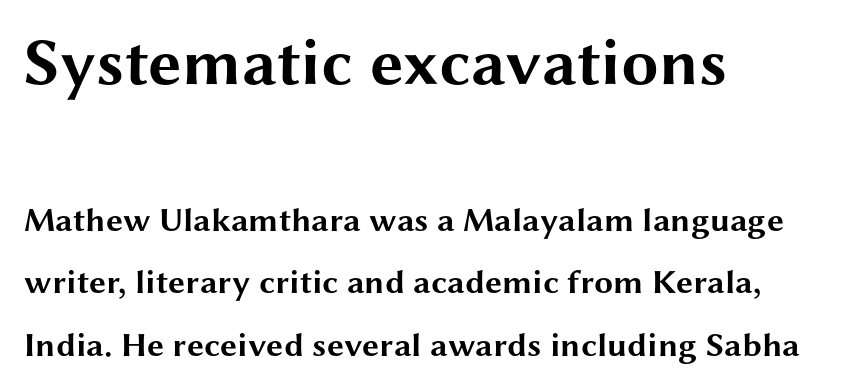
This rendering uses left alignment, leaving the right contour irregular. Rendered with straight, roman letterforms. Here the designer chose a conventional face with non-uniform glyph widths. Type without underlining. Short note: letters normally spaced.
